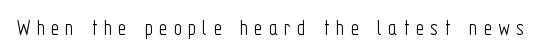
The image shows 23 px text type, upright; set unusually wide letter spacing (+0.26 em), not underlined.
